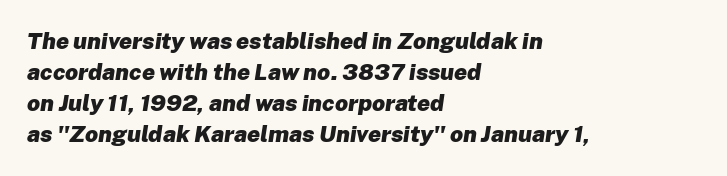
Q: Is the text bold? A: Yes.
Q: Is the text italic (slanted)? A: Yes, it leans right by about 8 degrees.
Q: Is the text underlined? A: No.
Q: How is the paragraph aligned? A: Left-aligned.
Q: Is the spacing between letters normal or unusually wide? A: Normal.
Q: Is the spacing between lines tight, normal or loose? A: Normal.
